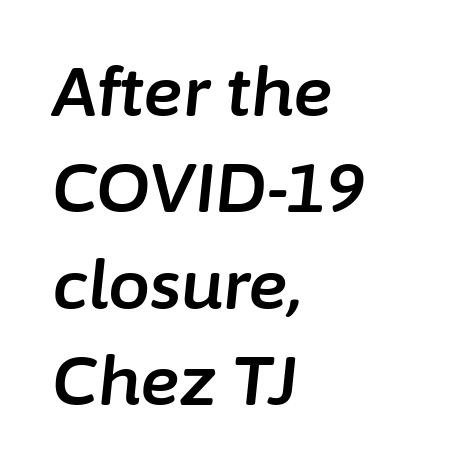
The image shows 67 px text type, italic (leaning right); set left-aligned, normal line spacing (1.44x), normal letter spacing, not underlined; low stroke contrast and a medium x-height.
